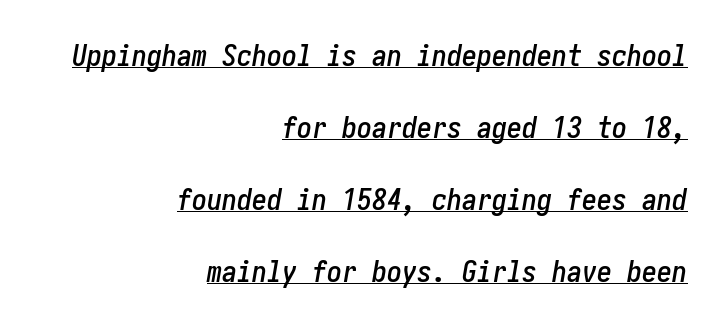
{"italic": "yes", "lean": "right", "slant_degrees": 10, "width": "condensed", "stroke_contrast": "low", "x_height": "medium", "underline": "yes", "align": "right", "line_spacing": "loose", "line_spacing_ratio": 2.4, "letter_spacing": "normal", "letter_spacing_em": 0.0, "glyph_px": 30}
